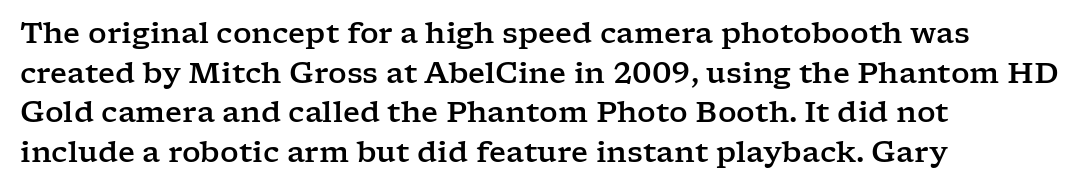
The image shows 29 px wide serif type, upright; set left-aligned, normal line spacing (1.37x), normal letter spacing, not underlined; low stroke contrast and a medium x-height.
